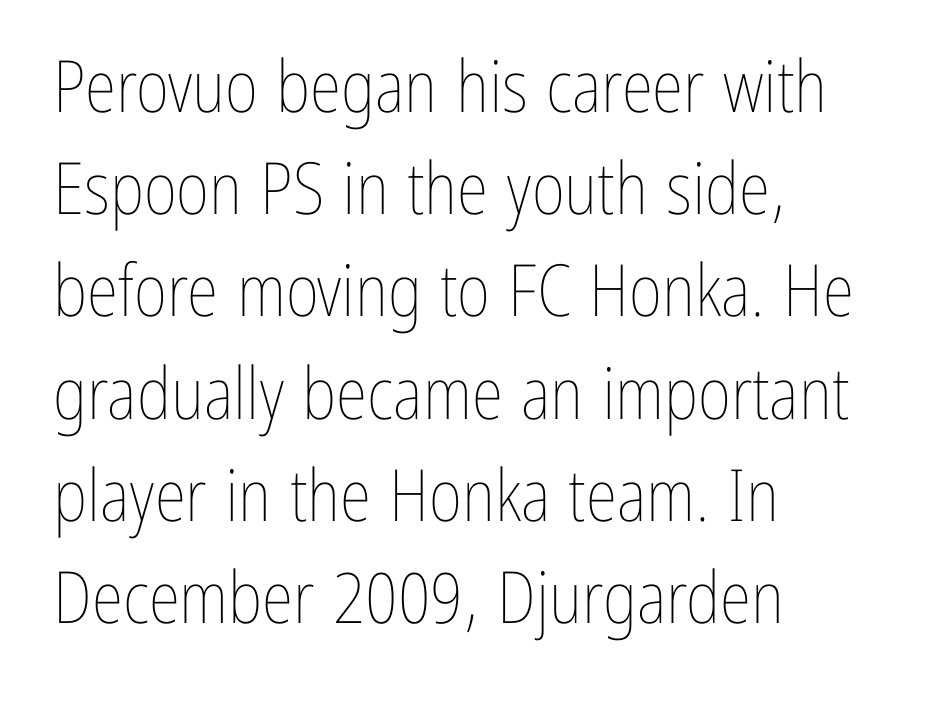
A typesetter would call this leading conventional body-copy spacing. Left-aligned paragraph, ragged on the right. The string is rendered with underlining switched off. Weight: not bold — regular or lighter. Is this a fixed-width face? No — the glyphs have proportional, varying widths. Every stem runs plumb, perpendicular to the baseline.
